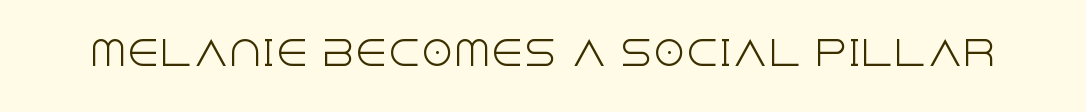
Typographically, this falls in the sans-serif category. How are the letters spaced? Ordinarily, with no added tracking. Posture: upright roman. This sample has the flowing, uneven cadence of proportional lettering. The space directly below the letters is spotless.
